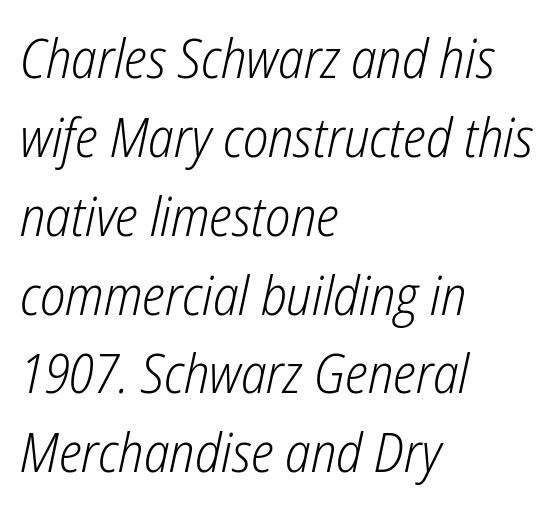
{"italic": "yes", "lean": "right", "slant_degrees": 12, "bold": "no", "weight": "light", "width": "condensed", "stroke_contrast": "low", "x_height": "medium", "monospaced": "no", "underline": "no", "align": "left", "line_spacing": "normal", "line_spacing_ratio": 1.46, "letter_spacing": "normal", "letter_spacing_em": 0.0, "glyph_px": 54}
